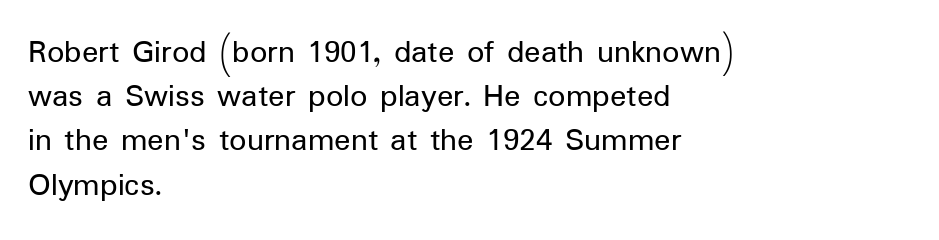
The image shows 34 px regular-weight sans-serif type, upright; set left-aligned, normal line spacing (1.3x), normal letter spacing, not underlined; low stroke contrast and a medium x-height.
